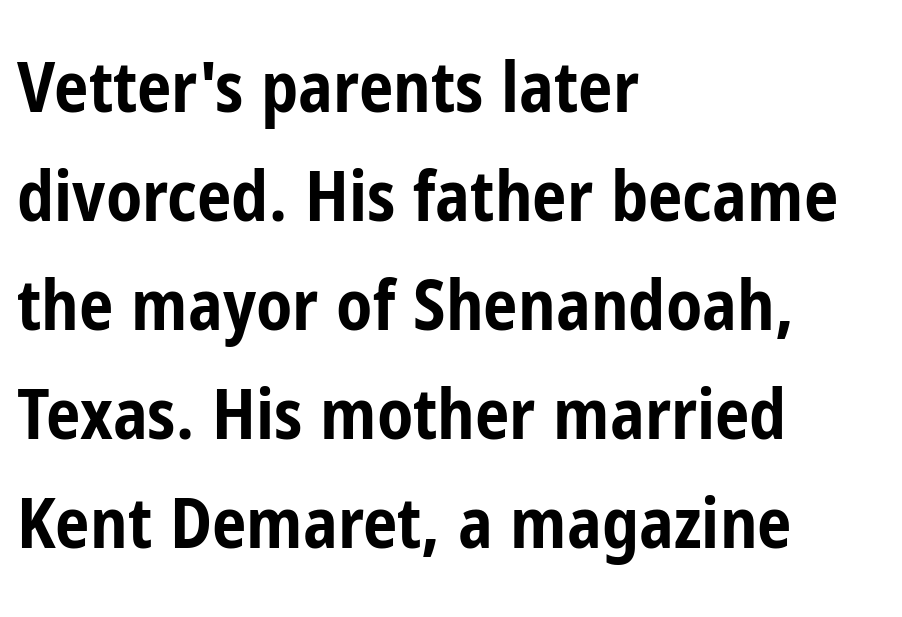
Q: Is the text bold? A: Yes.
Q: Is the text italic (slanted)? A: No, it is upright.
Q: Is the typeface a serif or a sans-serif typeface? A: Sans-serif.
Q: Is the text underlined? A: No.
Q: How is the paragraph aligned? A: Left-aligned.
Q: Is the spacing between letters normal or unusually wide? A: Normal.
Q: Is the spacing between lines tight, normal or loose? A: Normal.
Q: Width (condensed, normal, or wide)? A: Condensed.
Q: Stroke contrast? A: Low.
Q: x-height? A: Medium.
Q: Monospaced? A: No.
